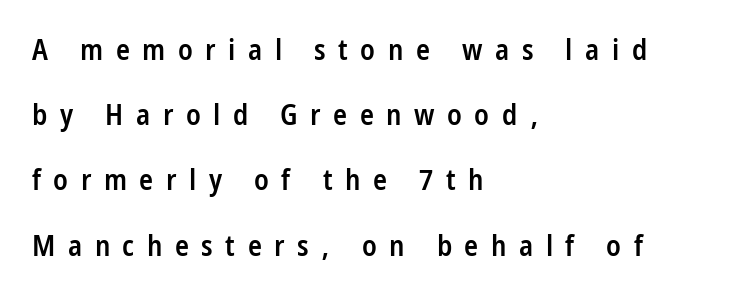
{"serif": "no", "italic": "no", "bold": "semi", "weight": "semibold", "width": "condensed", "stroke_contrast": "low", "x_height": "large", "monospaced": "no", "underline": "no", "align": "left", "line_spacing": "loose", "line_spacing_ratio": 2.25, "letter_spacing": "wide", "letter_spacing_em": 0.43, "glyph_px": 29}
